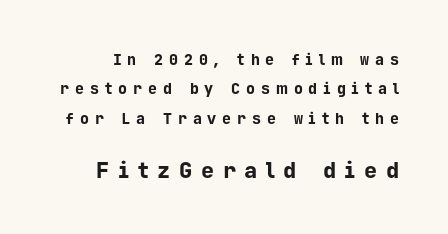
Its strokes are broad and dark, the hallmark of bold type. Someone cranked the tracking dial way up on this one. Rule under the text: the space is simply empty. Rows of type keep a wide berth in the vertical direction. In this sample the second text group is rendered at the bigger scale.
